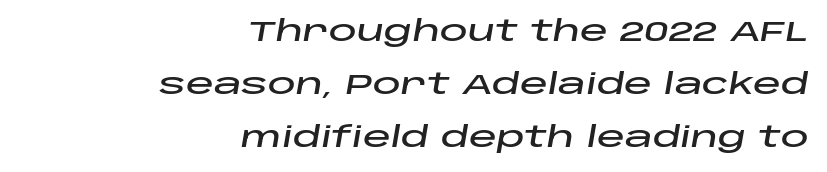
{"italic": "yes", "lean": "right", "slant_degrees": 10, "width": "wide", "stroke_contrast": "low", "x_height": "large", "monospaced": "no", "underline": "no", "align": "right", "line_spacing_ratio": 1.89, "letter_spacing": "normal", "letter_spacing_em": 0.0, "glyph_px": 28}
